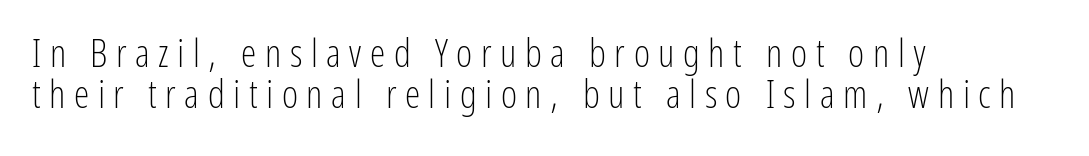
The image shows 39 px light, condensed sans-serif type, upright; set left-aligned, tight line spacing (1.05x), unusually wide letter spacing (+0.22 em), not underlined; low stroke contrast and a medium x-height.
